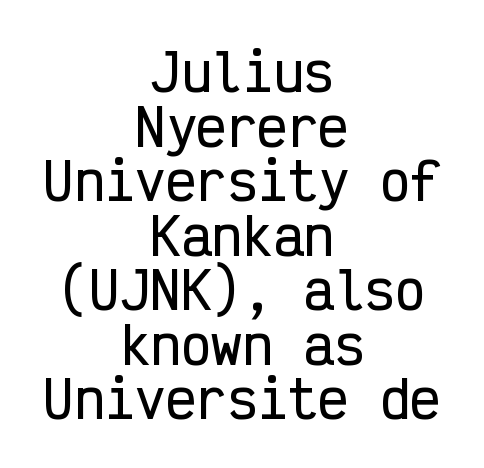
The image shows 51 px condensed sans-serif type, upright, monospaced; set centered, tight line spacing (1.07x), normal letter spacing, not underlined; low stroke contrast and a medium x-height.
